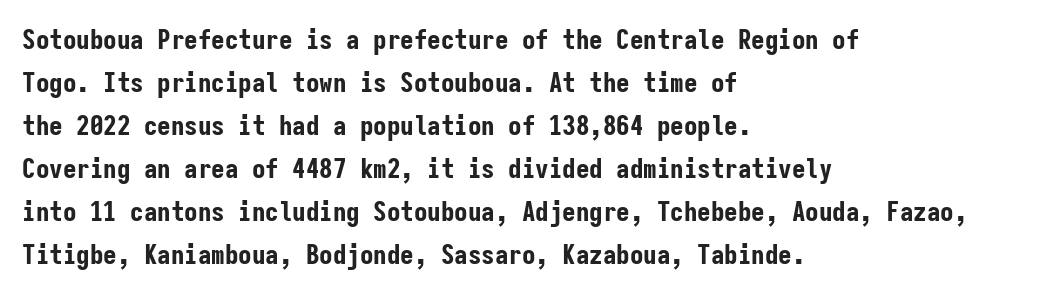
The image shows 27 px bold type, upright; set left-aligned, normal line spacing (1.59x), normal letter spacing, not underlined.
